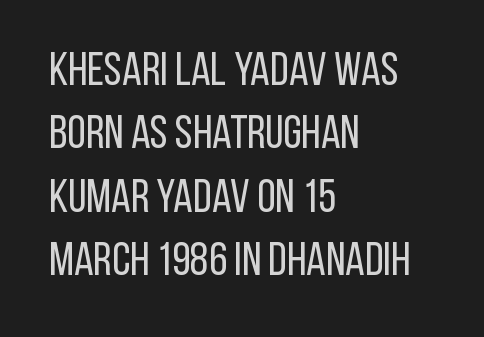
{"serif": "no", "italic": "no", "bold": "no", "weight": "regular", "width": "condensed", "stroke_contrast": "low", "x_height": "large", "monospaced": "no", "underline": "no", "align": "left", "line_spacing": "normal", "line_spacing_ratio": 1.35, "letter_spacing": "normal", "letter_spacing_em": 0.0, "glyph_px": 47}
